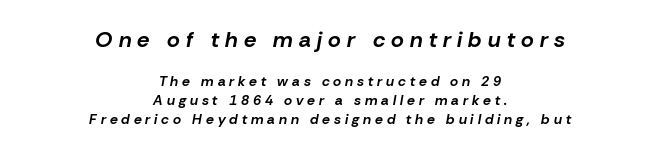
{"italic": "yes", "lean": "right", "slant_degrees": 10, "bold": "yes", "underline": "no", "align": "center", "line_spacing": "normal", "line_spacing_ratio": 1.35, "letter_spacing": "wide", "letter_spacing_em": 0.28, "larger_block": "first", "size_ratio": 1.57, "glyph_px": 22}
